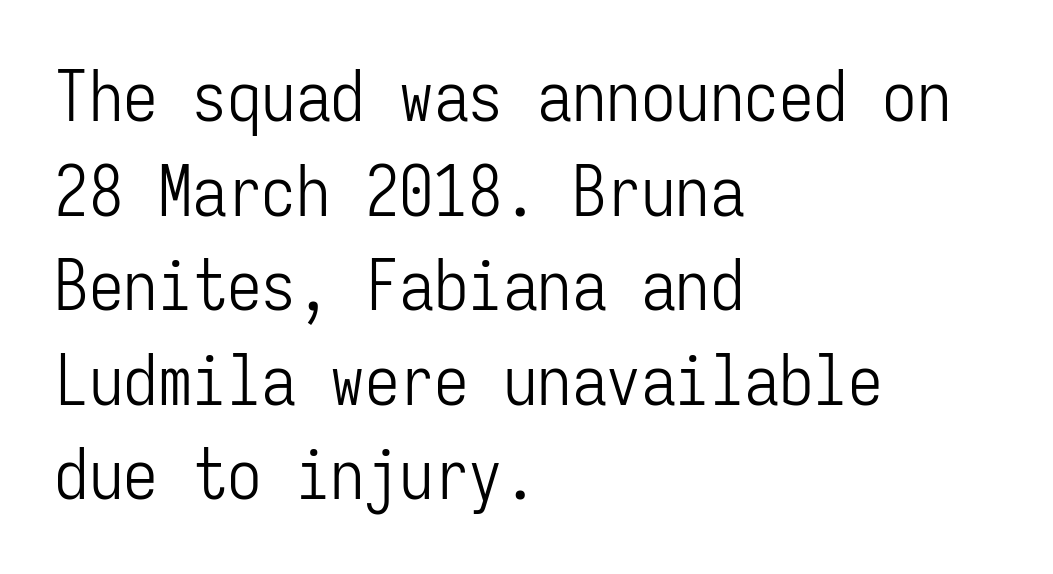
{"serif": "no", "italic": "no", "bold": "no", "weight": "light", "width": "condensed", "stroke_contrast": "low", "x_height": "medium", "monospaced": "yes", "underline": "no", "align": "left", "line_spacing": "normal", "line_spacing_ratio": 1.37, "letter_spacing": "normal", "letter_spacing_em": 0.0, "glyph_px": 69}
